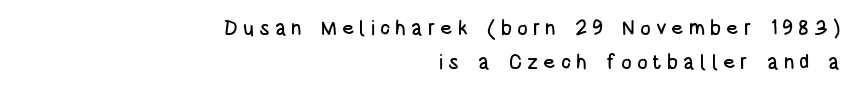
{"italic": "no", "underline": "no", "align": "right", "line_spacing_ratio": 1.72, "letter_spacing": "wide", "letter_spacing_em": 0.25, "glyph_px": 20}
